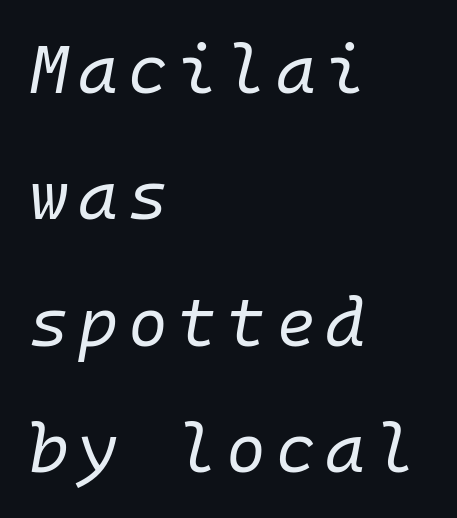
Where is the straight margin? On the left. Think of a typewriter: that constant character pitch is what you see here. Posture: slanted. The characters are drawn with everyday or finer stroke widths. The words here are not underlined.
